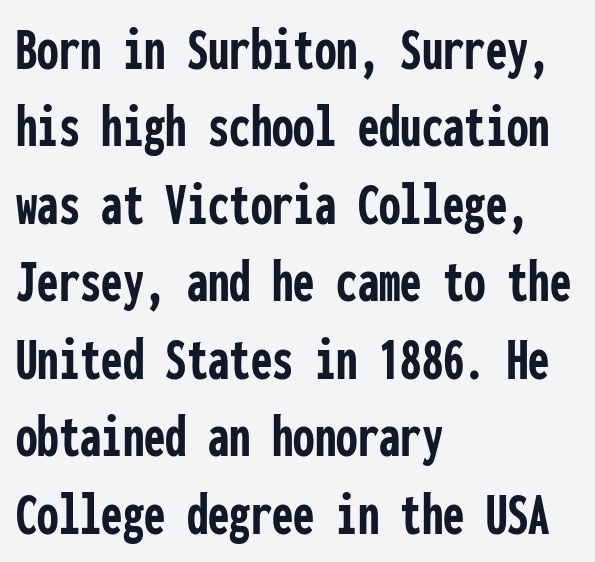
Q: Is the text bold? A: Yes.
Q: Is the text italic (slanted)? A: No, it is upright.
Q: Is the typeface a serif or a sans-serif typeface? A: Sans-serif.
Q: Is the text underlined? A: No.
Q: How is the paragraph aligned? A: Left-aligned.
Q: Is the spacing between letters normal or unusually wide? A: Normal.
Q: Is the spacing between lines tight, normal or loose? A: Normal.
Q: Width (condensed, normal, or wide)? A: Condensed.
Q: Stroke contrast? A: Low.
Q: x-height? A: Medium.
Q: Monospaced? A: Yes.
